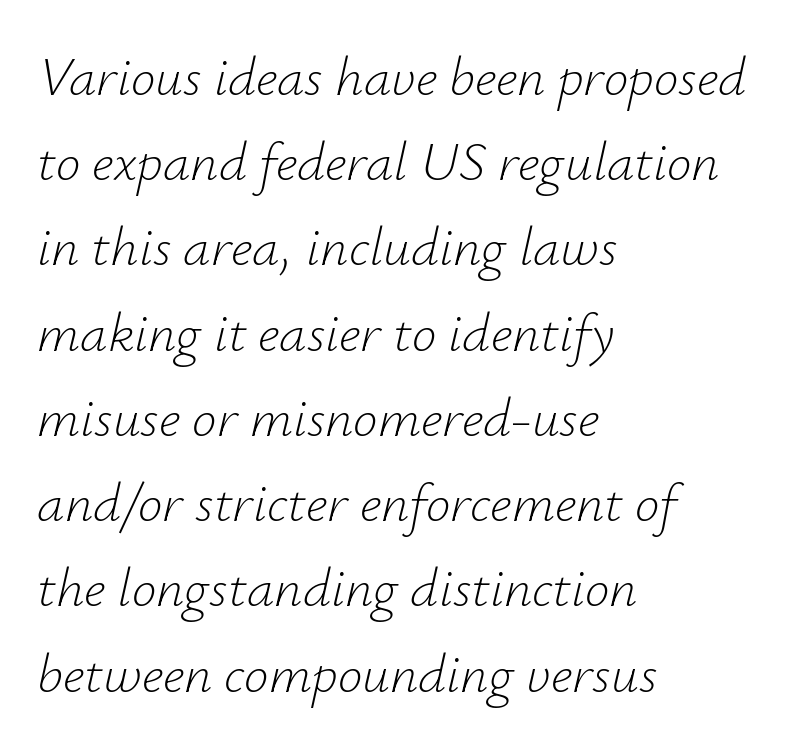
The image shows 55 px light type, italic (leaning right); set left-aligned, normal line spacing (1.55x), normal letter spacing, not underlined; low stroke contrast and a small x-height.
